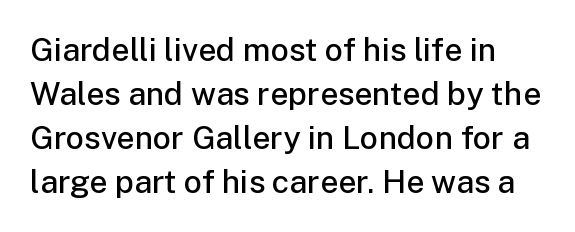
Q: Is the text bold? A: Semi-bold.
Q: Is the text italic (slanted)? A: No, it is upright.
Q: Is the typeface a serif or a sans-serif typeface? A: Sans-serif.
Q: Is the text underlined? A: No.
Q: Is the spacing between letters normal or unusually wide? A: Normal.
Q: Is the spacing between lines tight, normal or loose? A: Normal.
Q: Width (condensed, normal, or wide)? A: Normal.
Q: Stroke contrast? A: Low.
Q: x-height? A: Medium.
Q: Monospaced? A: No.
